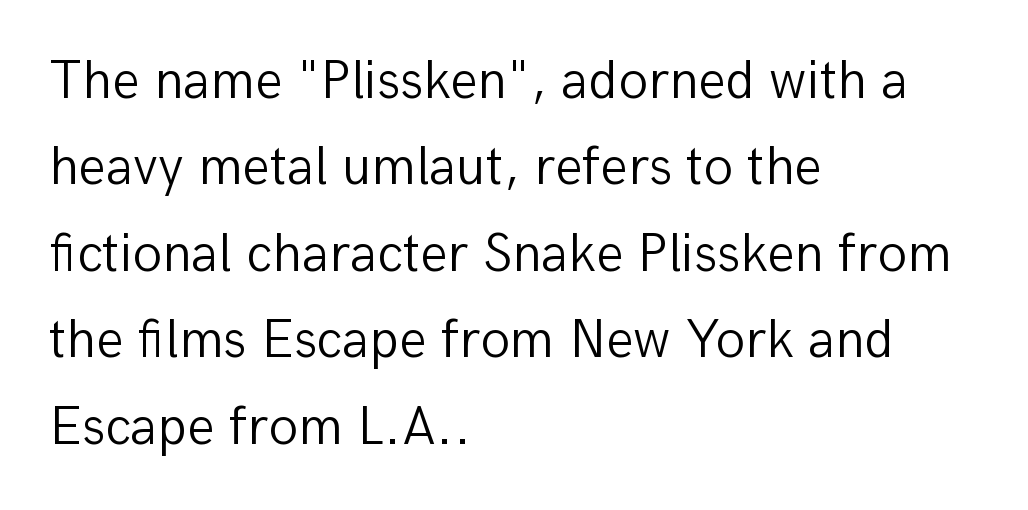
Q: Is the text bold? A: No.
Q: Is the text italic (slanted)? A: No, it is upright.
Q: Is the typeface a serif or a sans-serif typeface? A: Sans-serif.
Q: Is the text underlined? A: No.
Q: How is the paragraph aligned? A: Left-aligned.
Q: Is the spacing between letters normal or unusually wide? A: Normal.
Q: Is the spacing between lines tight, normal or loose? A: Normal.
Q: Width (condensed, normal, or wide)? A: Normal.
Q: Stroke contrast? A: Low.
Q: x-height? A: Medium.
Q: Monospaced? A: No.
